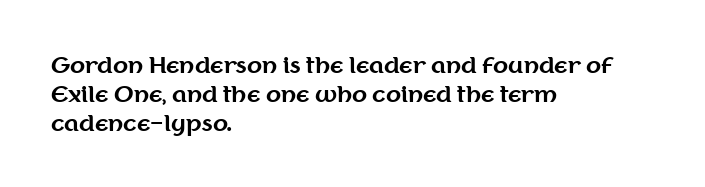
The rows are spaced the way most documents space them. Its strokes are broad and dark, the hallmark of bold type. Posture: upright roman. A bare baseline throughout the passage.
